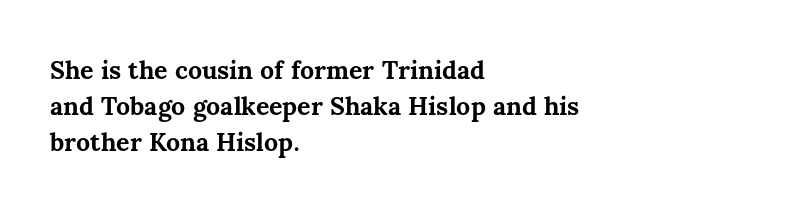
{"italic": "no", "bold": "yes", "underline": "no", "align": "left", "line_spacing": "normal", "line_spacing_ratio": 1.45, "letter_spacing": "normal", "letter_spacing_em": 0.0, "glyph_px": 25}
